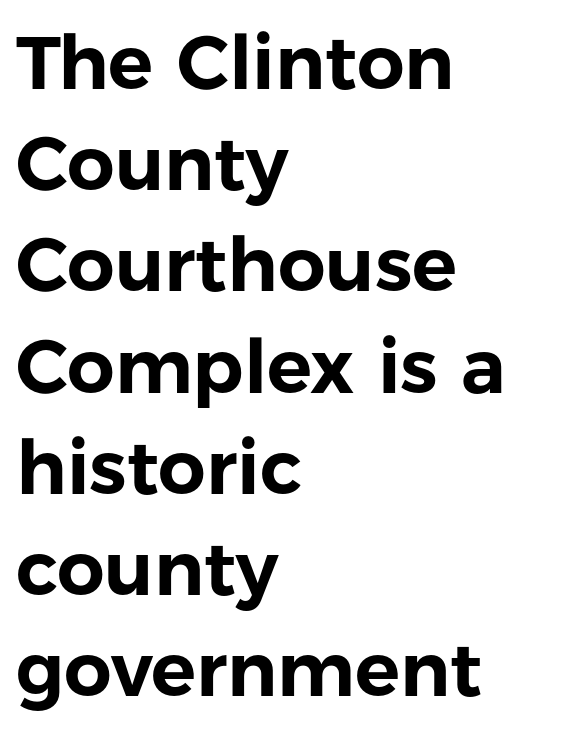
These lines are composed in type without serifs. Nobody drew a line under any word here. This sample has the flowing, uneven cadence of proportional lettering. Honestly, the letter spacing is just normal — you wouldn't notice it. Reading down the column, the eye jumps a familiar distance to each next line.
